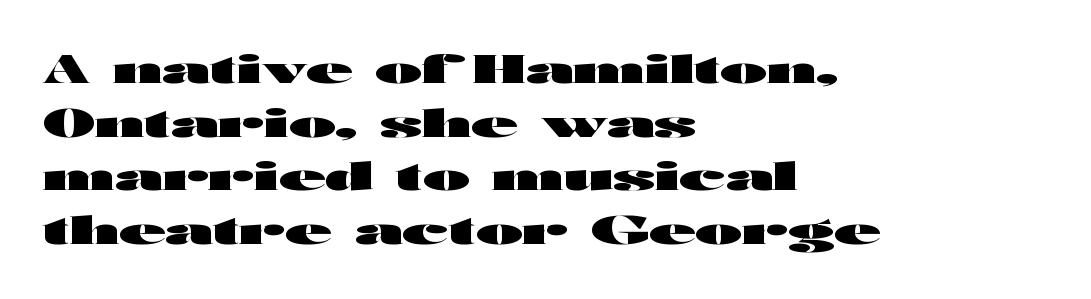
Compared with typical body copy, the letter spacing here is the same. Compared with an ordinary text face, these strokes are far heavier — a full bold. Looks like regular typesetting: each glyph gets only the width it needs. Quick note: underline off. In CSS terms this would be text-align: left.
